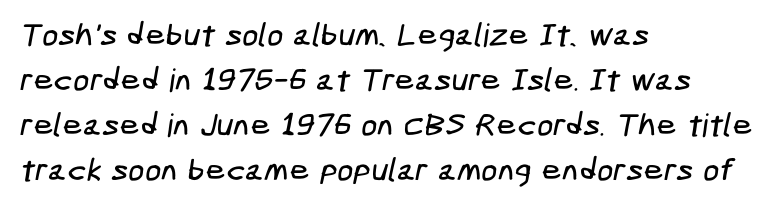
The words here are not underlined. Does the copy run flush right? No — it runs flush left. Serif or sans? Sans — the stroke terminals are bare. Vertically, the passage feels balanced, rows spaced as you'd expect. No extra tracking has been applied to these lines.
